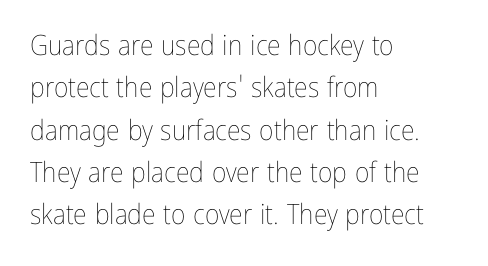
{"italic": "no", "bold": "no", "weight": "thin", "width": "condensed", "stroke_contrast": "low", "x_height": "medium", "monospaced": "no", "underline": "no", "align": "left", "line_spacing": "normal", "line_spacing_ratio": 1.51, "letter_spacing": "normal", "letter_spacing_em": 0.0, "glyph_px": 28}
